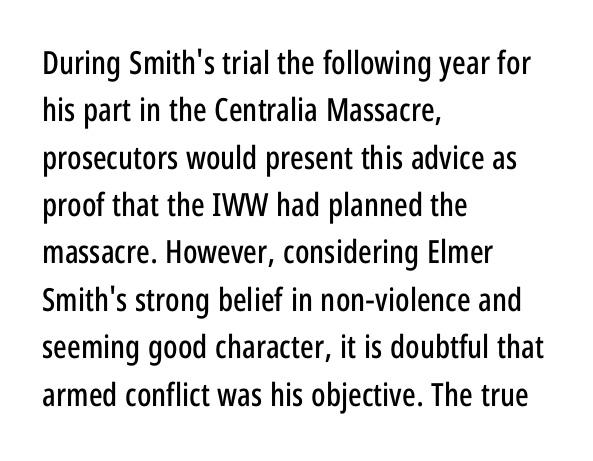
Q: Is the text italic (slanted)? A: No, it is upright.
Q: Is the typeface a serif or a sans-serif typeface? A: Sans-serif.
Q: Is the text underlined? A: No.
Q: How is the paragraph aligned? A: Left-aligned.
Q: Is the spacing between letters normal or unusually wide? A: Normal.
Q: Is the spacing between lines tight, normal or loose? A: Normal.
Q: Width (condensed, normal, or wide)? A: Condensed.
Q: Stroke contrast? A: Low.
Q: x-height? A: Large.
Q: Monospaced? A: No.
